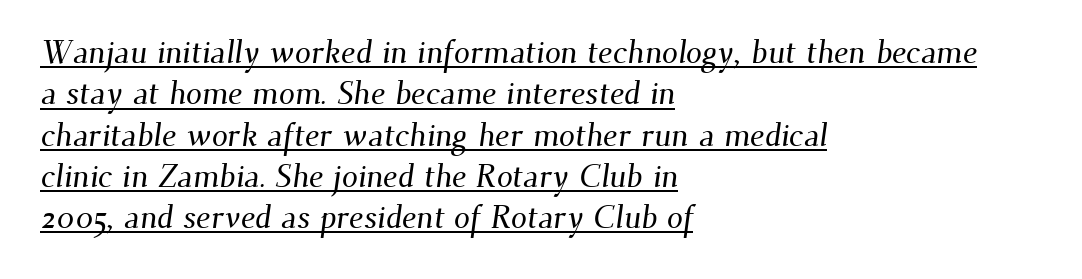
{"serif": "yes", "width": "normal", "stroke_contrast": "medium", "x_height": "small", "monospaced": "no", "underline": "yes", "align": "left", "line_spacing": "normal", "line_spacing_ratio": 1.29, "letter_spacing": "normal", "letter_spacing_em": 0.0, "glyph_px": 32}
